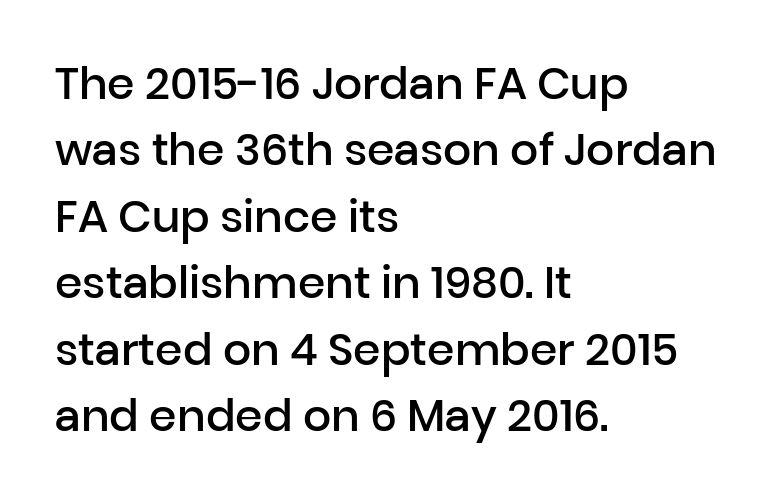
Q: Is the text bold? A: Semi-bold.
Q: Is the text italic (slanted)? A: No, it is upright.
Q: Is the typeface a serif or a sans-serif typeface? A: Sans-serif.
Q: Is the text underlined? A: No.
Q: How is the paragraph aligned? A: Left-aligned.
Q: Is the spacing between letters normal or unusually wide? A: Normal.
Q: Is the spacing between lines tight, normal or loose? A: Normal.
Q: Width (condensed, normal, or wide)? A: Normal.
Q: Stroke contrast? A: Low.
Q: x-height? A: Medium.
Q: Monospaced? A: No.
